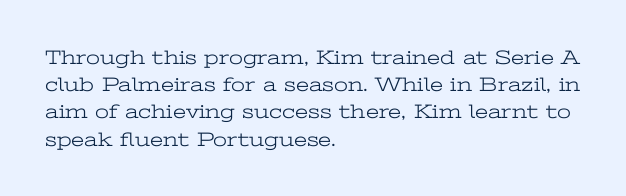
The image shows 20 px text type, upright; set left-aligned, normal line spacing (1.36x), normal letter spacing, not underlined.
